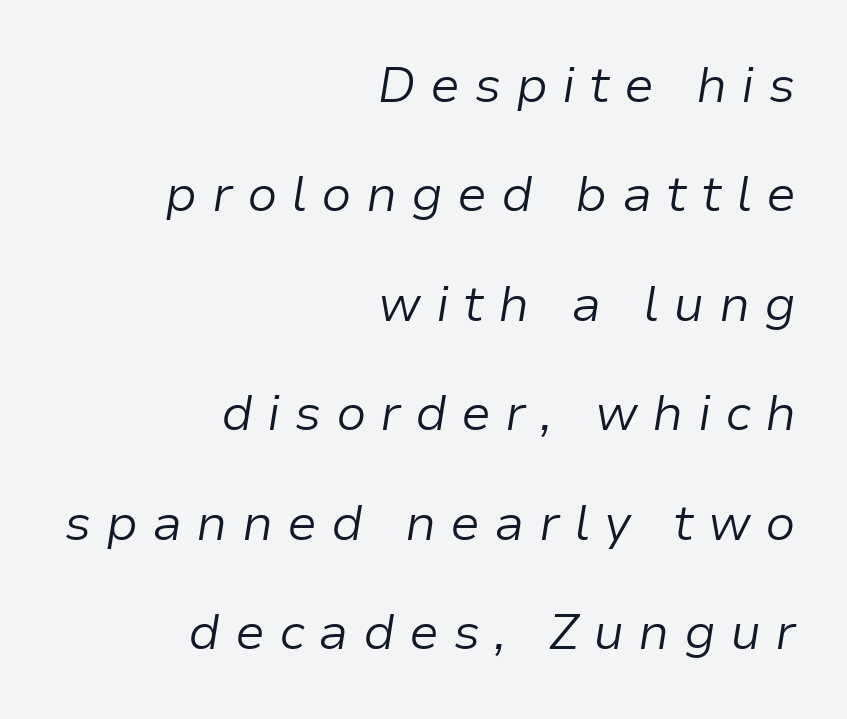
The image shows 50 px light type, italic (leaning right); set right-aligned, loose line spacing (2.19x), unusually wide letter spacing (+0.28 em), not underlined; low stroke contrast and a medium x-height.
